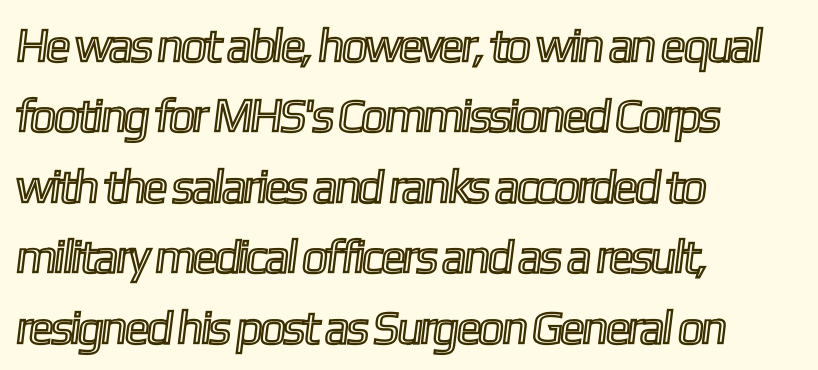
The image shows 47 px condensed type; set left-aligned, normal line spacing (1.5x), normal letter spacing, not underlined; a medium x-height.
